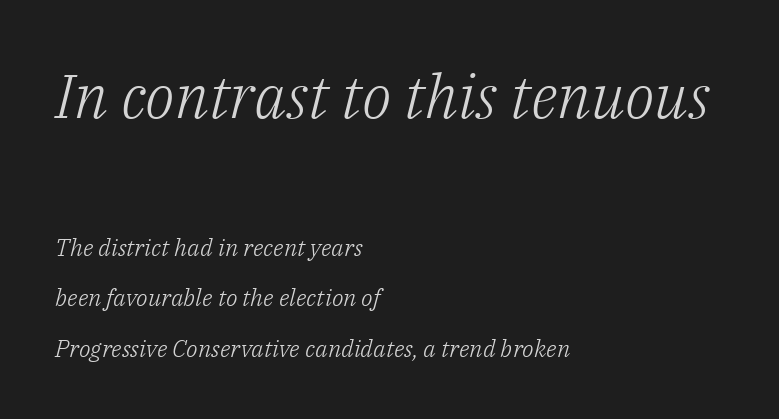
{"serif": "yes", "italic": "yes", "lean": "right", "slant_degrees": 14, "bold": "no", "weight": "light", "width": "normal", "stroke_contrast": "low", "x_height": "medium", "monospaced": "no", "underline": "no", "align": "left", "line_spacing": "loose", "line_spacing_ratio": 2.09, "letter_spacing": "normal", "letter_spacing_em": 0.0, "larger_block": "first", "size_ratio": 2.54, "glyph_px": 61}
